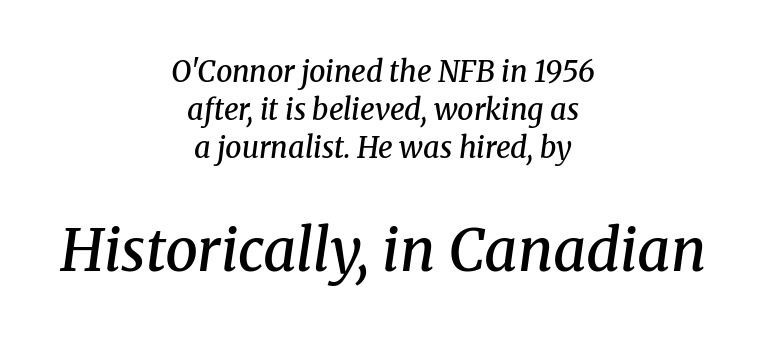
Any mark beneath the type? The region is blank. The second block has been scaled up relative to the first. This is serif lettering, the kind often seen in printed books. Words appear dense and cohesive because spacing is normal.
